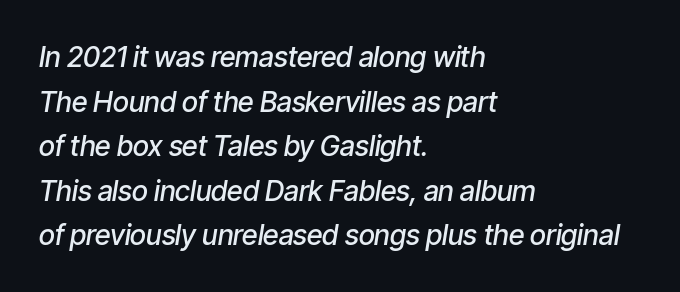
The image shows 28 px semibold, condensed type, italic (leaning right); set left-aligned, normal line spacing (1.59x), normal letter spacing, not underlined; low stroke contrast and a medium x-height.
